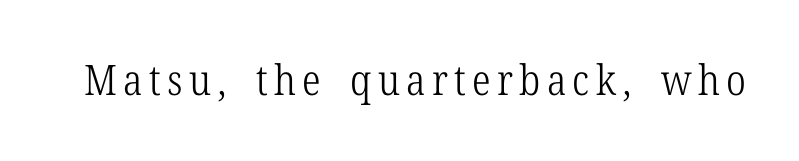
{"serif": "yes", "italic": "no", "bold": "no", "weight": "light", "width": "condensed", "stroke_contrast": "low", "x_height": "medium", "monospaced": "no", "underline": "no", "glyph_px": 42}
